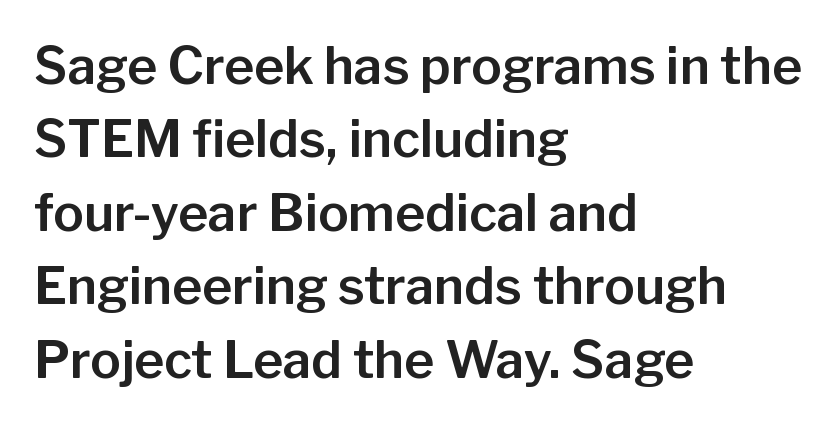
The image shows 51 px sans-serif type, upright; set left-aligned, normal line spacing (1.44x), normal letter spacing, not underlined; low stroke contrast and a medium x-height.
